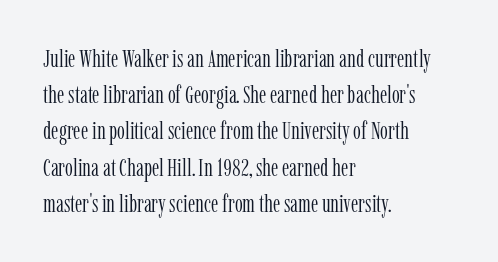
{"italic": "no", "bold": "no", "underline": "no", "align": "left", "line_spacing": "normal", "line_spacing_ratio": 1.45, "letter_spacing": "normal", "letter_spacing_em": 0.0, "glyph_px": 25}
